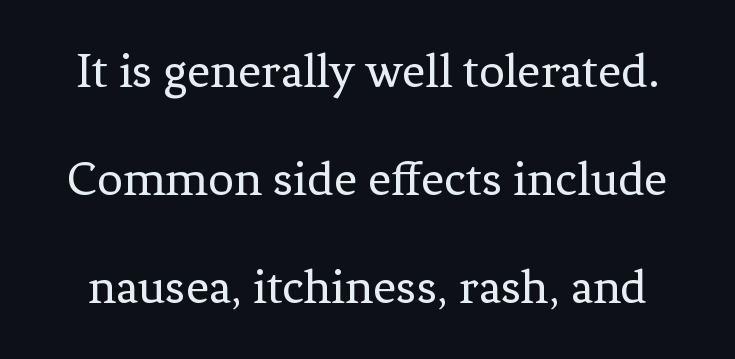
Check the space under the baseline: it is left empty. Vertical spacing — loose. Think of a printed novel: that variable character pitch is what you see here. No letter is thick-stroked: the sample isn't bold. Is the letter spacing exaggerated? No — it looks like the ordinary default. Every stem runs plumb, perpendicular to the baseline.
